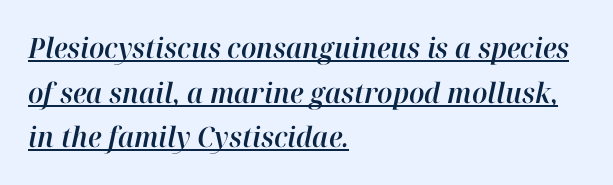
The image shows 28 px text type, italic (leaning right); set left-aligned, normal line spacing (1.59x), normal letter spacing, underlined; high stroke contrast and a medium x-height.
